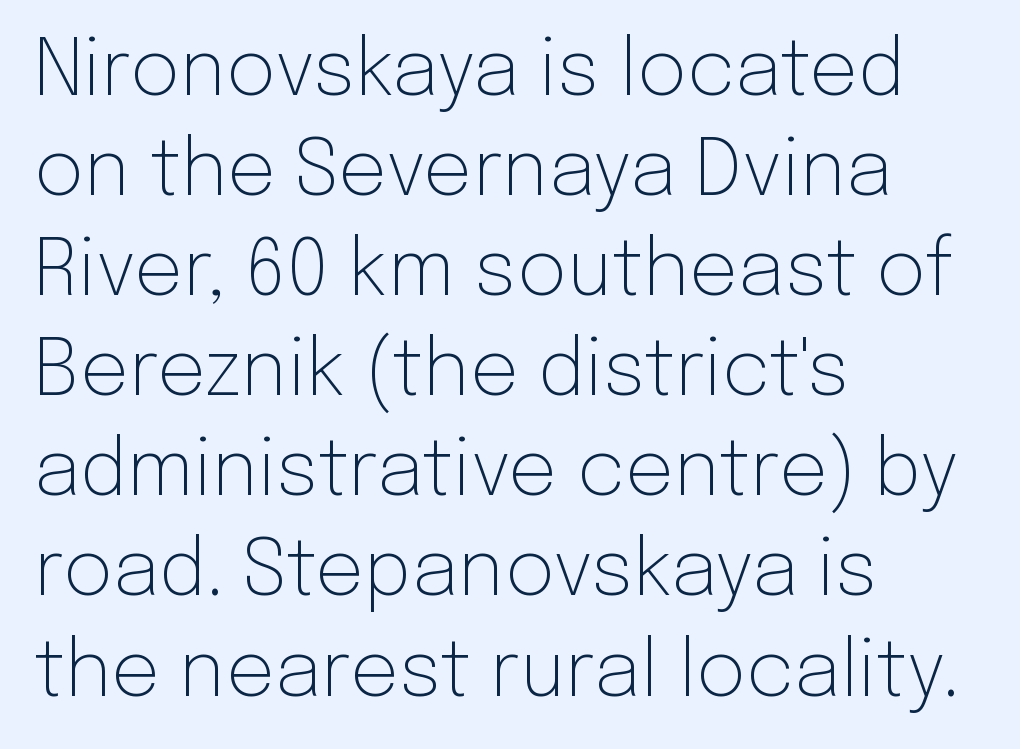
{"serif": "no", "italic": "no", "bold": "no", "weight": "light", "width": "normal", "stroke_contrast": "low", "x_height": "medium", "monospaced": "no", "underline": "no", "align": "left", "line_spacing": "normal", "line_spacing_ratio": 1.3, "letter_spacing": "normal", "letter_spacing_em": 0.0, "glyph_px": 77}
